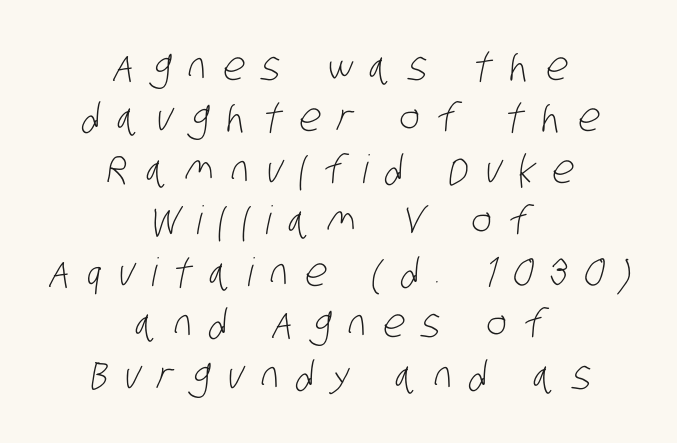
This sample uses a sans-serif face. Line spacing here is normal. One-word summary of the alignment: center. Proportional: the letters do not fall into vertical columns. Anything drawn beneath the words? Only blank space. No heavy texture on the line: the type isn't bold.
